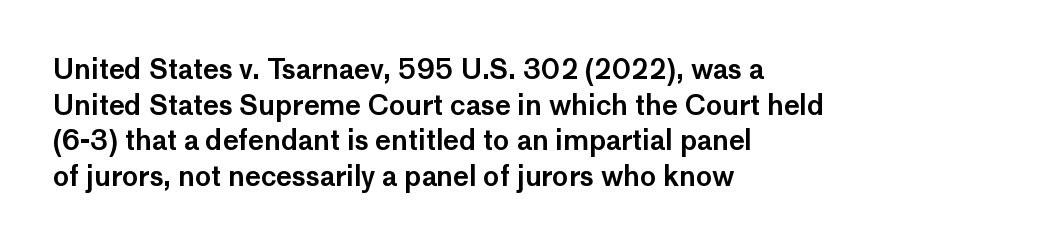
Q: Is the text italic (slanted)? A: No, it is upright.
Q: Is the text underlined? A: No.
Q: How is the paragraph aligned? A: Left-aligned.
Q: Is the spacing between letters normal or unusually wide? A: Normal.
Q: Is the spacing between lines tight, normal or loose? A: Normal.
